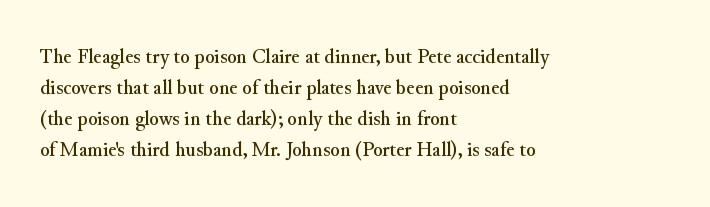
No italicization has been applied; the sample stays upright. The text block is weighted toward the left margin, trailing off unevenly rightward. Each row of text sits above clean, open space. Leading matches the norm, producing a regular column. Nobody touched the tracking dial on this one.
